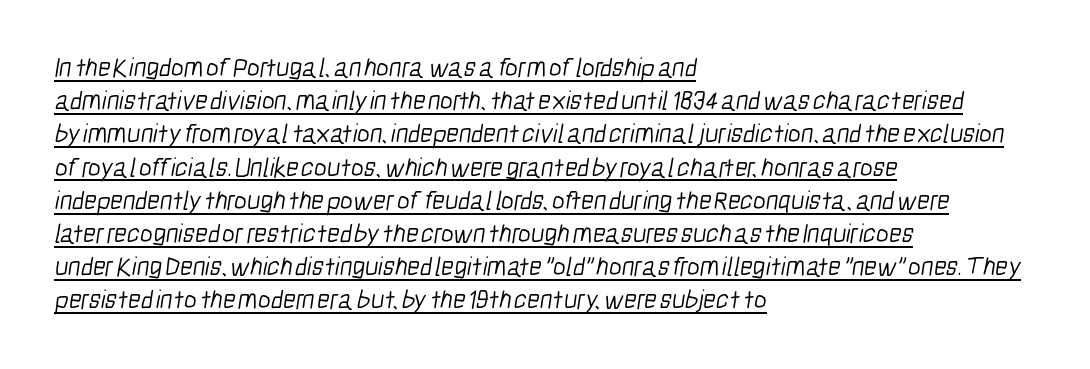
The image shows 27 px text type; set left-aligned, line spacing 1.23x, normal letter spacing, underlined.
